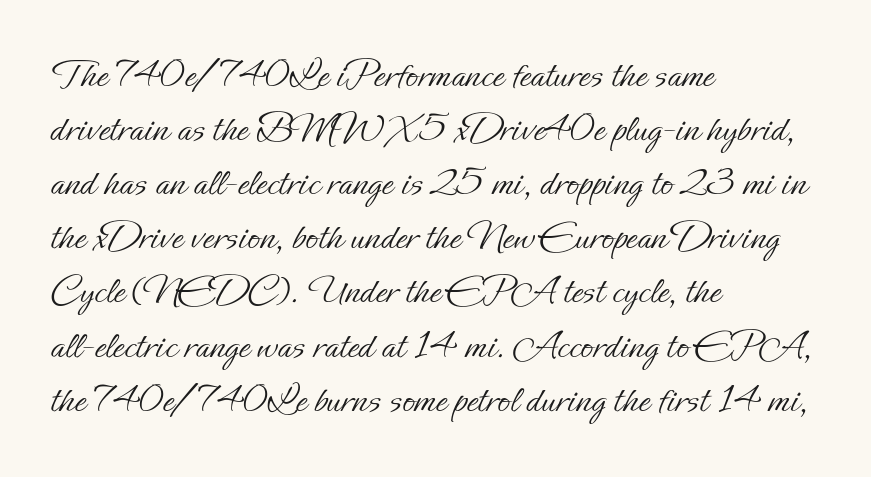
{"bold": "no", "weight": "light", "width": "normal", "stroke_contrast": "low", "x_height": "small", "monospaced": "no", "underline": "no", "align": "left", "line_spacing": "normal", "line_spacing_ratio": 1.32, "letter_spacing": "normal", "letter_spacing_em": 0.0, "glyph_px": 41}
